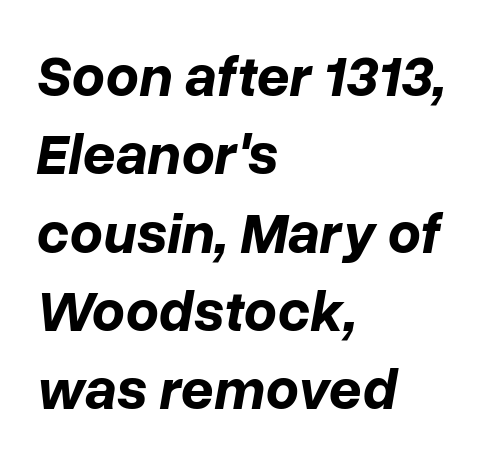
Varying glyph widths throughout — classic text-font behaviour. Check the space under the baseline: it is left empty. Yep, that's italic — everything's leaning. Interline gaps are of average width in this sample.
